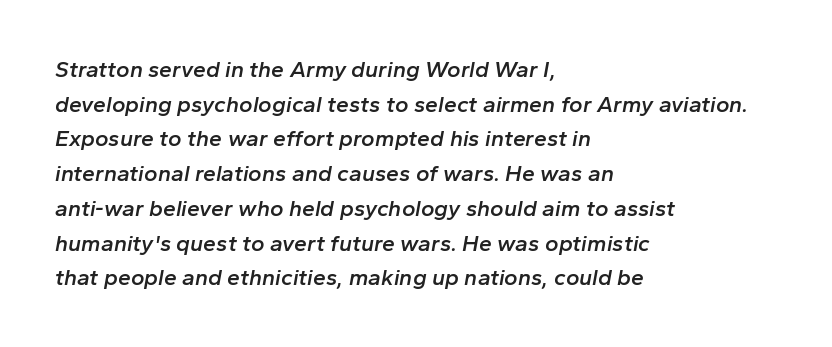
The rows are spaced the way most documents space them. Glance below the letters and you will spot only blank space. These lines stack with their left ends in a neat column. The rendering uses a semibold face; strokes are thickened but not to full bold.
